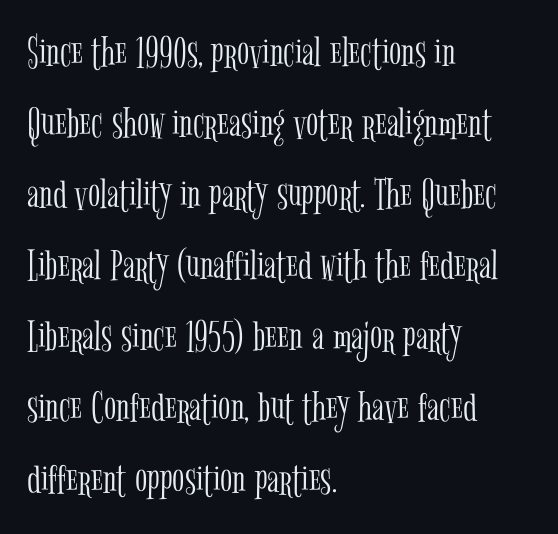
{"serif": "yes", "italic": "no", "bold": "no", "weight": "light", "width": "condensed", "stroke_contrast": "low", "x_height": "medium", "monospaced": "no", "underline": "no", "align": "left", "line_spacing": "normal", "line_spacing_ratio": 1.58, "letter_spacing": "normal", "letter_spacing_em": 0.0, "glyph_px": 45}
